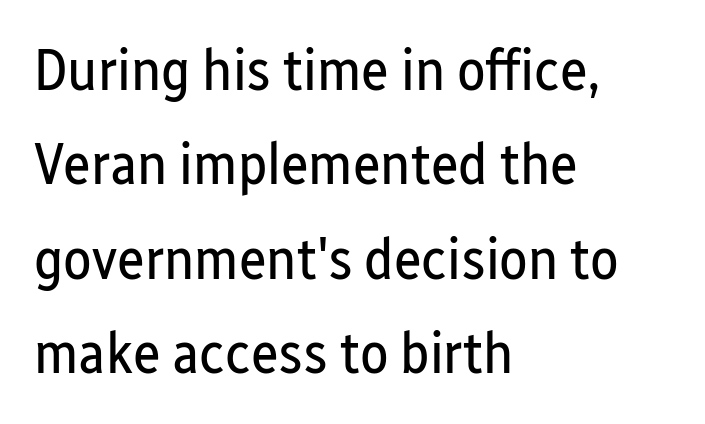
Q: Is the text bold? A: No.
Q: Is the text italic (slanted)? A: No, it is upright.
Q: Is the typeface a serif or a sans-serif typeface? A: Sans-serif.
Q: Is the text underlined? A: No.
Q: How is the paragraph aligned? A: Left-aligned.
Q: Is the spacing between letters normal or unusually wide? A: Normal.
Q: Is the spacing between lines tight, normal or loose? A: Normal.
Q: Width (condensed, normal, or wide)? A: Condensed.
Q: Stroke contrast? A: Low.
Q: x-height? A: Medium.
Q: Monospaced? A: No.
